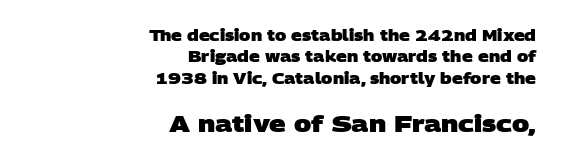
Short and long lines alike share a common ending point at right. The typesetting leans heavy: a genuine bold. Standard letterfit; no display-style spreading of the glyphs. Rows of type keep a routine distance in the vertical direction. Descenders hang freely into open space. The designer gave the closing block more size than the opening block.
